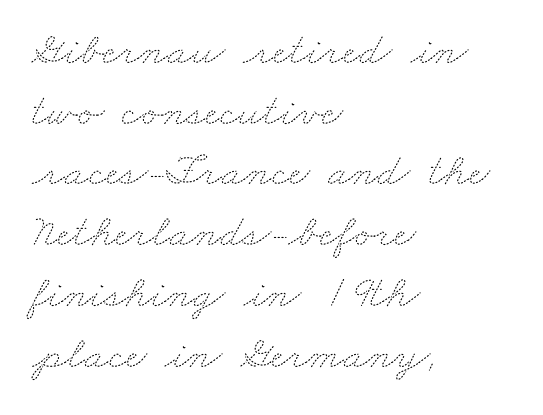
Q: Is the text bold? A: No.
Q: Is the text underlined? A: No.
Q: How is the paragraph aligned? A: Left-aligned.
Q: Is the spacing between letters normal or unusually wide? A: Normal.
Q: Is the spacing between lines tight, normal or loose? A: Normal.
Q: Width (condensed, normal, or wide)? A: Wide.
Q: Stroke contrast? A: Medium.
Q: x-height? A: Small.
Q: Monospaced? A: No.
